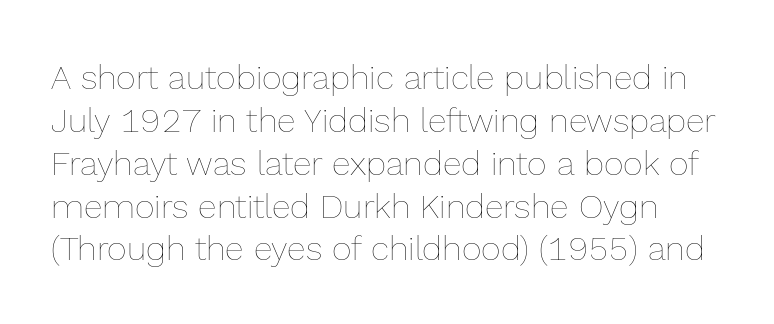
The image shows 34 px thin type, upright; set normal line spacing (1.26x), normal letter spacing, not underlined; a medium x-height.
